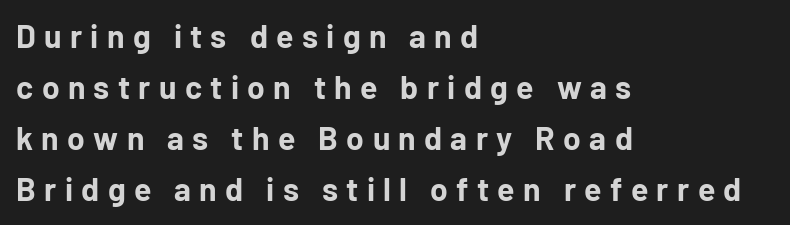
Q: Is the text bold? A: Yes.
Q: Is the text italic (slanted)? A: No, it is upright.
Q: Is the typeface a serif or a sans-serif typeface? A: Sans-serif.
Q: Is the text underlined? A: No.
Q: How is the paragraph aligned? A: Left-aligned.
Q: Is the spacing between letters normal or unusually wide? A: Unusually wide.
Q: Is the spacing between lines tight, normal or loose? A: Normal.
Q: Width (condensed, normal, or wide)? A: Normal.
Q: Stroke contrast? A: Low.
Q: x-height? A: Medium.
Q: Monospaced? A: No.
